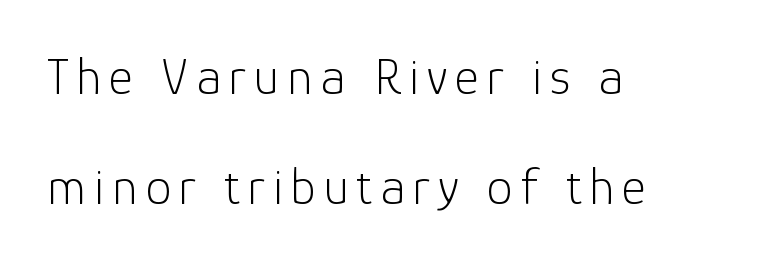
Each letter keeps its own natural width here, so spacing adapts to shape. Vertical strokes here are truly vertical. How would I describe the line gaps? Wide and relaxed. Only glyphs here, with clear space below each row. A light-to-regular cut is what we see here.
